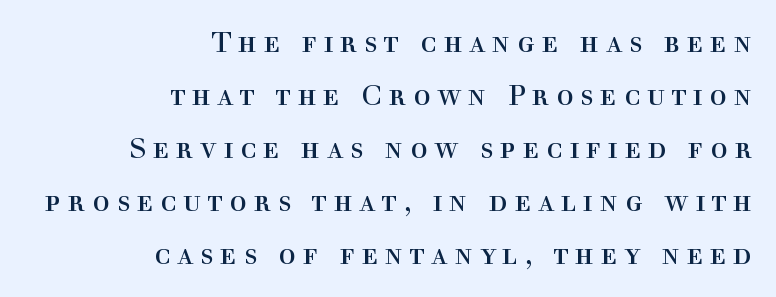
Q: Is the text bold? A: No.
Q: Is the text italic (slanted)? A: No, it is upright.
Q: Is the typeface a serif or a sans-serif typeface? A: Serif.
Q: Is the text underlined? A: No.
Q: How is the paragraph aligned? A: Right-aligned.
Q: Is the spacing between letters normal or unusually wide? A: Unusually wide.
Q: Width (condensed, normal, or wide)? A: Normal.
Q: x-height? A: Medium.
Q: Monospaced? A: No.
